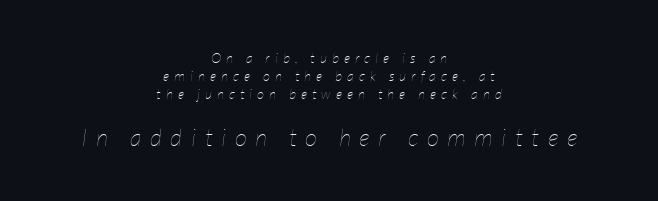
{"italic": "yes", "lean": "right", "slant_degrees": 7, "bold": "no", "underline": "no", "align": "center", "line_spacing": "normal", "line_spacing_ratio": 1.27, "letter_spacing": "wide", "letter_spacing_em": 0.36, "larger_block": "second", "size_ratio": 1.71, "glyph_px": 24}
